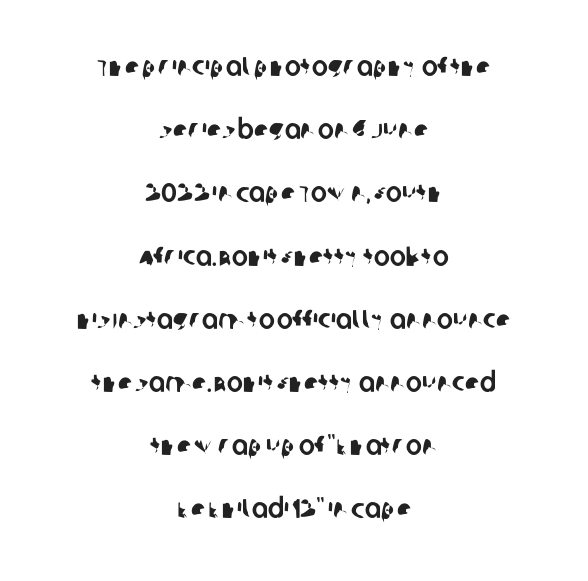
The image shows 27 px text type; set centered, loose line spacing (2.34x), normal letter spacing, not underlined.
